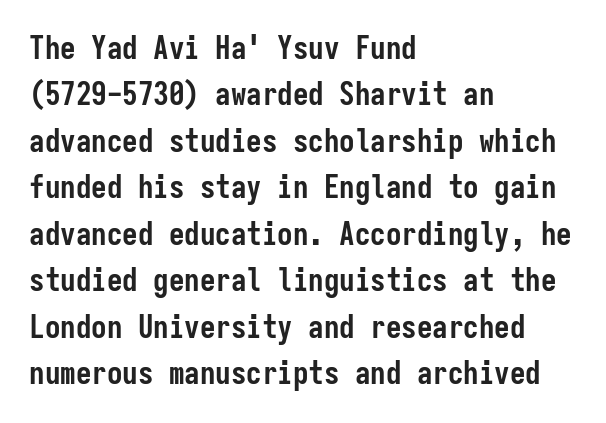
Q: Is the text bold? A: Yes.
Q: Is the text italic (slanted)? A: No, it is upright.
Q: Is the typeface a serif or a sans-serif typeface? A: Sans-serif.
Q: Is the text underlined? A: No.
Q: How is the paragraph aligned? A: Left-aligned.
Q: Is the spacing between letters normal or unusually wide? A: Normal.
Q: Is the spacing between lines tight, normal or loose? A: Normal.
Q: Width (condensed, normal, or wide)? A: Condensed.
Q: Stroke contrast? A: Low.
Q: x-height? A: Medium.
Q: Monospaced? A: Yes.
